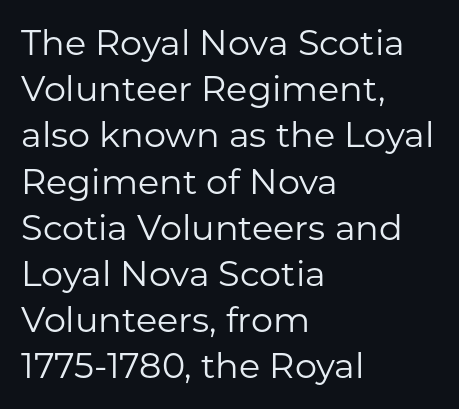
Proportional: the letters do not fall into vertical columns. The lines sit at an ordinary, default distance from one another. The paragraph has a hard left edge and a soft right edge. Letters rest on an invisible, unmarked baseline. The horizontal fit of the characters is conventional and even.
